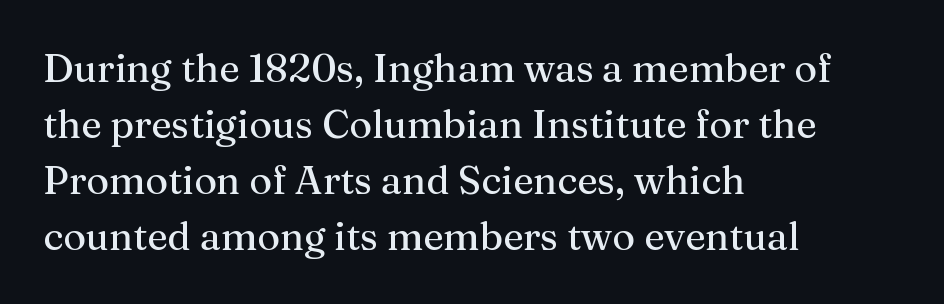
Has an underline been added? It has not. Serifs: yes, visible at the terminals of the letterforms. Think of a printed novel: that variable character pitch is what you see here. The vertical gap from one line to the next is medium. Layout note: lines flush left.
